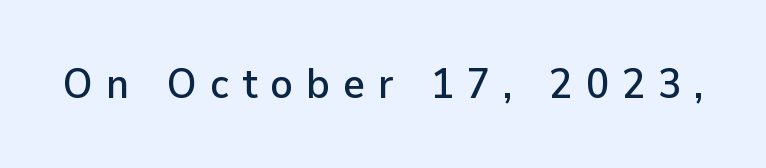
Q: Is the text italic (slanted)? A: No, it is upright.
Q: Is the typeface a serif or a sans-serif typeface? A: Sans-serif.
Q: Is the text underlined? A: No.
Q: Is the spacing between letters normal or unusually wide? A: Unusually wide.
Q: Width (condensed, normal, or wide)? A: Normal.
Q: Stroke contrast? A: Low.
Q: x-height? A: Medium.
Q: Monospaced? A: No.
